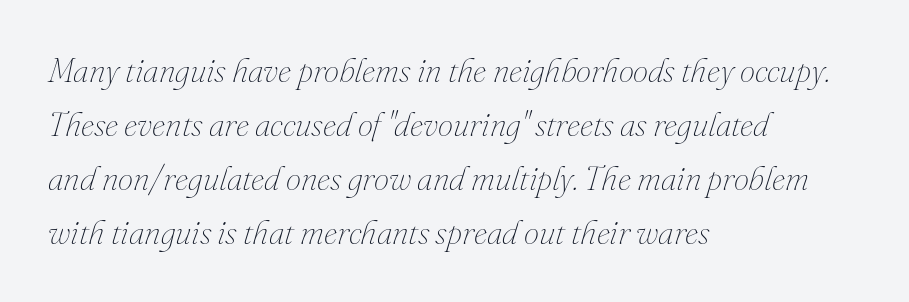
Q: Is the text bold? A: No.
Q: Is the text italic (slanted)? A: Yes, it leans right by about 16 degrees.
Q: Is the text underlined? A: No.
Q: How is the paragraph aligned? A: Left-aligned.
Q: Is the spacing between letters normal or unusually wide? A: Normal.
Q: Is the spacing between lines tight, normal or loose? A: Normal.
Q: Width (condensed, normal, or wide)? A: Normal.
Q: Stroke contrast? A: Medium.
Q: x-height? A: Small.
Q: Monospaced? A: No.
